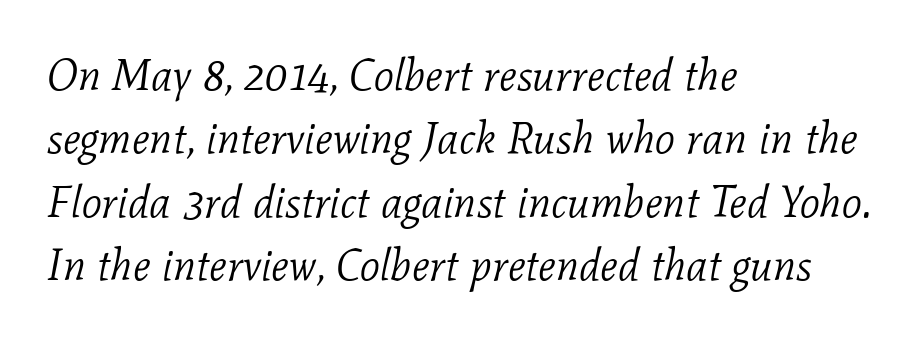
The image shows 44 px light serif type, italic (leaning right); set left-aligned, normal line spacing (1.44x), normal letter spacing, not underlined; low stroke contrast and a medium x-height.
